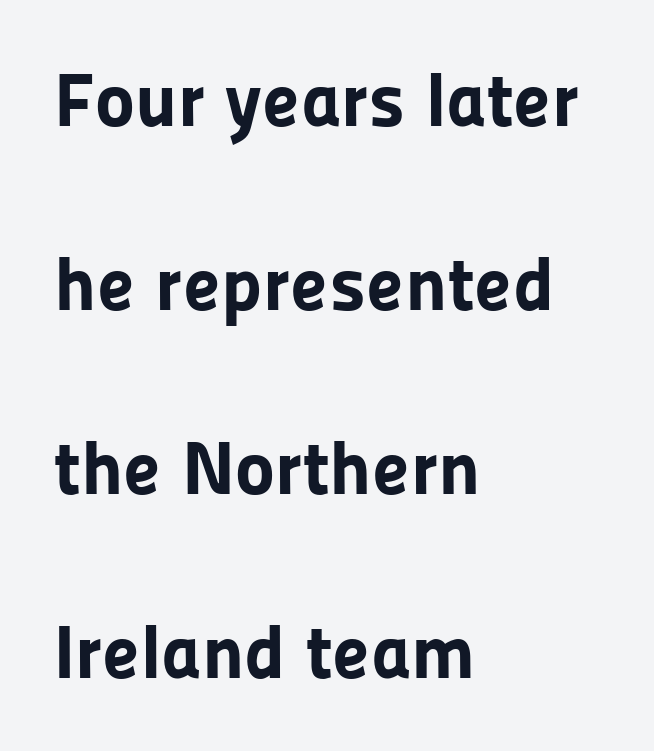
The image shows 76 px bold sans-serif type, upright; set left-aligned, loose line spacing (2.42x), normal letter spacing, not underlined; low stroke contrast and a medium x-height.
